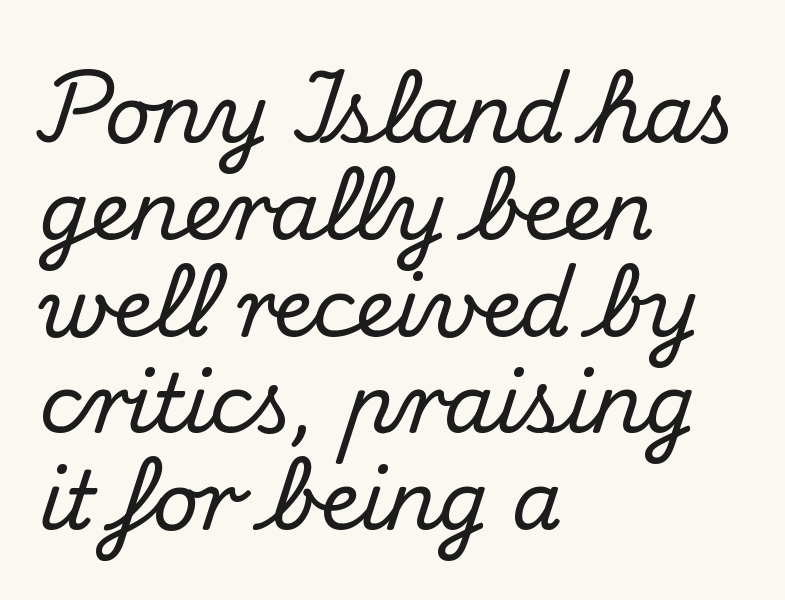
{"serif": "yes", "width": "normal", "stroke_contrast": "medium", "x_height": "small", "monospaced": "no", "underline": "no", "align": "left", "line_spacing_ratio": 1.21, "letter_spacing": "normal", "letter_spacing_em": 0.0, "glyph_px": 80}
